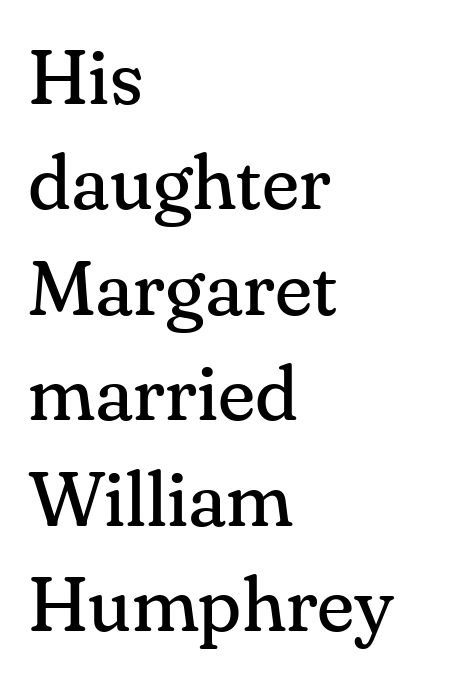
The image shows 77 px regular-weight serif type, upright; set left-aligned, normal line spacing (1.37x), normal letter spacing, not underlined; medium stroke contrast and a small x-height.
